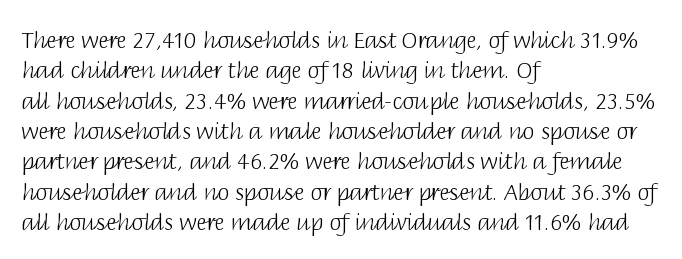
Q: Is the text bold? A: No.
Q: Is the text italic (slanted)? A: No, it is upright.
Q: Is the text underlined? A: No.
Q: How is the paragraph aligned? A: Left-aligned.
Q: Is the spacing between letters normal or unusually wide? A: Normal.
Q: Is the spacing between lines tight, normal or loose? A: Normal.
